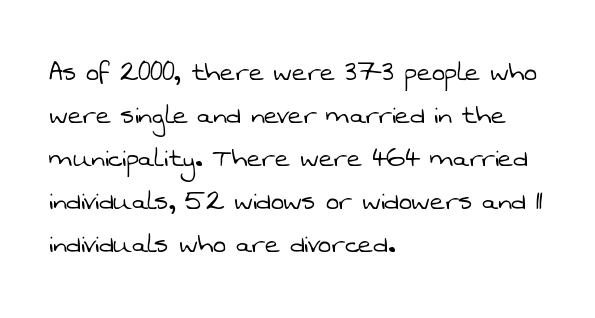
{"serif": "no", "bold": "no", "weight": "light", "width": "normal", "stroke_contrast": "low", "x_height": "medium", "monospaced": "no", "underline": "no", "align": "left", "line_spacing": "normal", "line_spacing_ratio": 1.39, "letter_spacing": "normal", "letter_spacing_em": 0.0, "glyph_px": 31}
